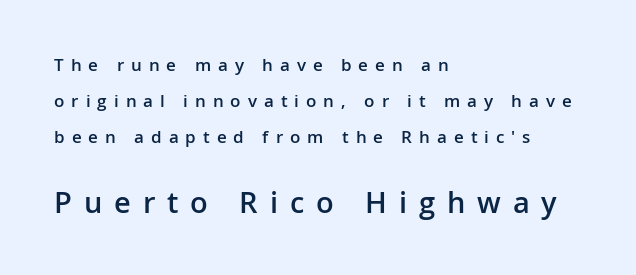
The image shows 29 px semibold sans-serif type, upright; set left-aligned, loose line spacing (2.12x), unusually wide letter spacing (+0.41 em), not underlined; the second (bottom) block is 1.71x larger; low stroke contrast and a medium x-height.
